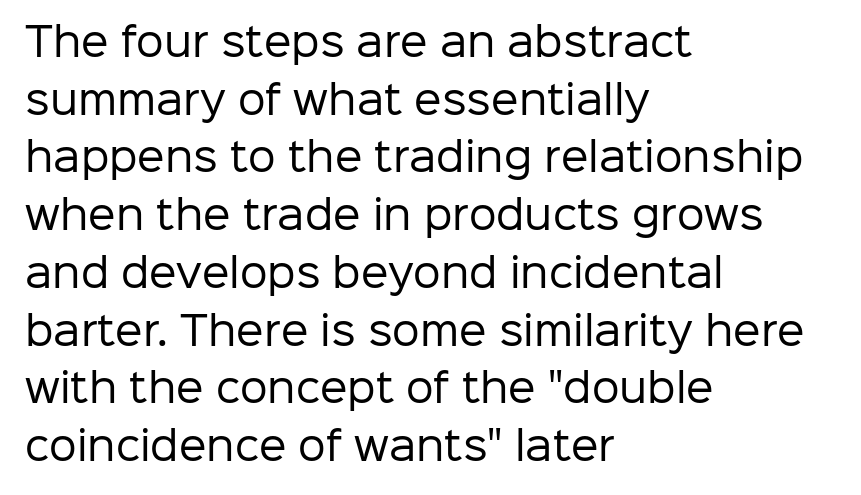
Nothing sits at the stroke ends, so this counts as sans-serif. Plain, unruled lines of type. Weight: in the light-to-regular range. The tracking reads as untouched default to a designer's eye.
